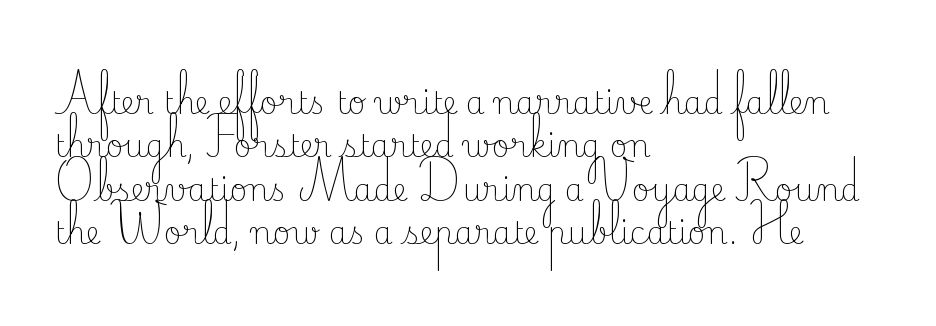
Reading down the column, the eye jumps a familiar distance to each next line. If you drew a line through each stem, it would be perfectly vertical. This sample uses a serif face. The characters are drawn with everyday or finer stroke widths.
